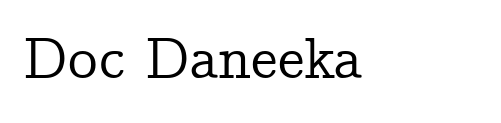
{"serif": "yes", "italic": "no", "width": "normal", "stroke_contrast": "low", "x_height": "medium", "monospaced": "no", "underline": "no", "align": "left", "letter_spacing": "normal", "letter_spacing_em": 0.0, "glyph_px": 59}
